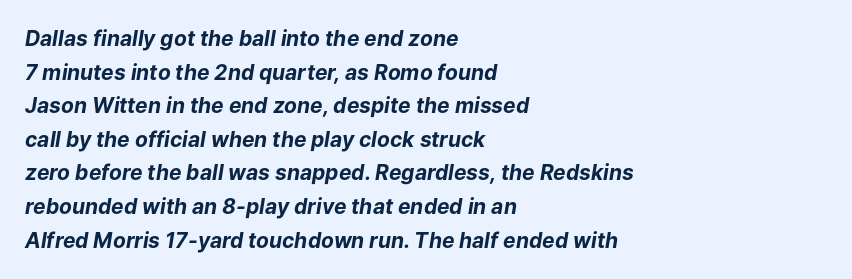
Q: Is the text bold? A: Yes.
Q: Is the text italic (slanted)? A: Yes, it leans right by about 9 degrees.
Q: Is the text underlined? A: No.
Q: How is the paragraph aligned? A: Left-aligned.
Q: Is the spacing between letters normal or unusually wide? A: Normal.
Q: Is the spacing between lines tight, normal or loose? A: Normal.
